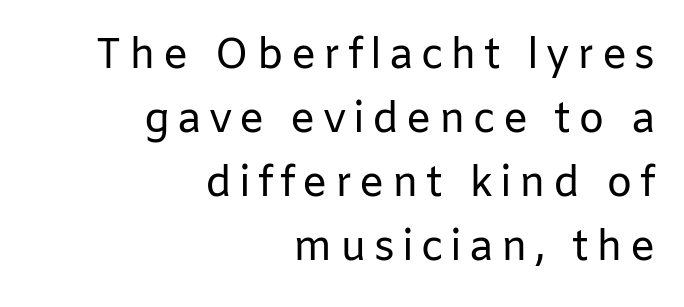
Character widths vary here, with narrow letters taking less room than wide ones. The cut favours lightness, reaching ordinary text weight at its darkest. One-word summary of the alignment: right. This sample uses a sans-serif face.
